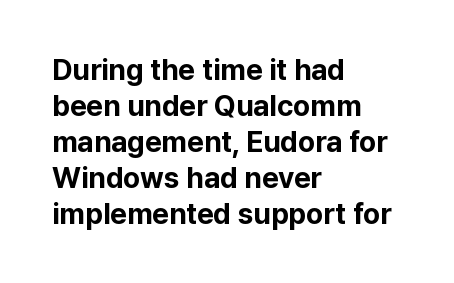
{"serif": "no", "italic": "no", "bold": "yes", "weight": "bold", "width": "normal", "stroke_contrast": "low", "x_height": "medium", "monospaced": "no", "underline": "no", "align": "left", "line_spacing_ratio": 1.24, "letter_spacing": "normal", "letter_spacing_em": 0.0, "glyph_px": 29}
